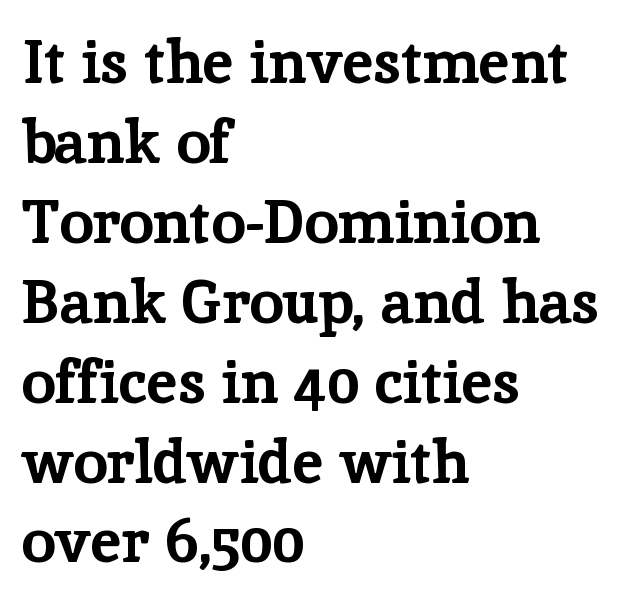
Caption: bold face, heavy strokes. The compositor pushed each line to the left boundary. Students, note that the glyphs here touch the page at normal intervals. Proportional: the letters do not fall into vertical columns.
